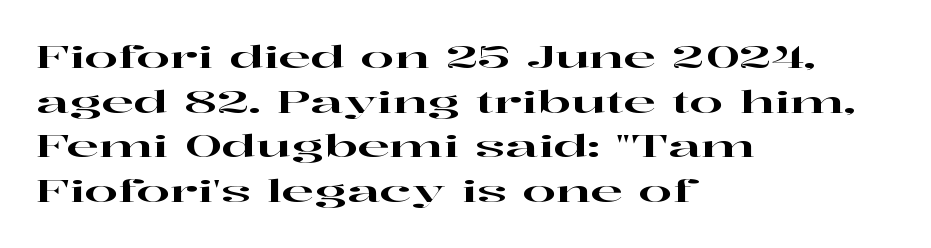
The image shows 30 px wide serif type, upright; set left-aligned, normal line spacing (1.49x), normal letter spacing, not underlined; high stroke contrast and a medium x-height.
